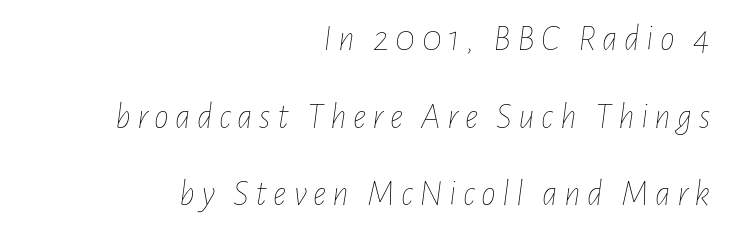
The image shows 37 px thin, condensed type, italic (leaning right); set right-aligned, loose line spacing (2.1x), not underlined; low stroke contrast and a medium x-height.
